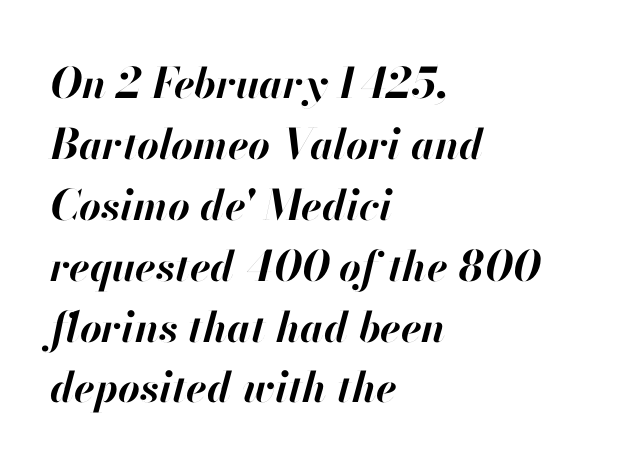
The image shows 42 px bold type, italic (leaning right); set left-aligned, normal line spacing (1.45x), normal letter spacing, not underlined; high stroke contrast and a small x-height.
